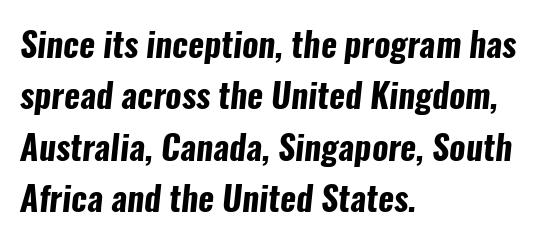
Q: Is the text bold? A: Yes.
Q: Is the typeface a serif or a sans-serif typeface? A: Sans-serif.
Q: Is the text underlined? A: No.
Q: How is the paragraph aligned? A: Left-aligned.
Q: Is the spacing between letters normal or unusually wide? A: Normal.
Q: Is the spacing between lines tight, normal or loose? A: Normal.
Q: Width (condensed, normal, or wide)? A: Condensed.
Q: Stroke contrast? A: Low.
Q: x-height? A: Medium.
Q: Monospaced? A: No.
